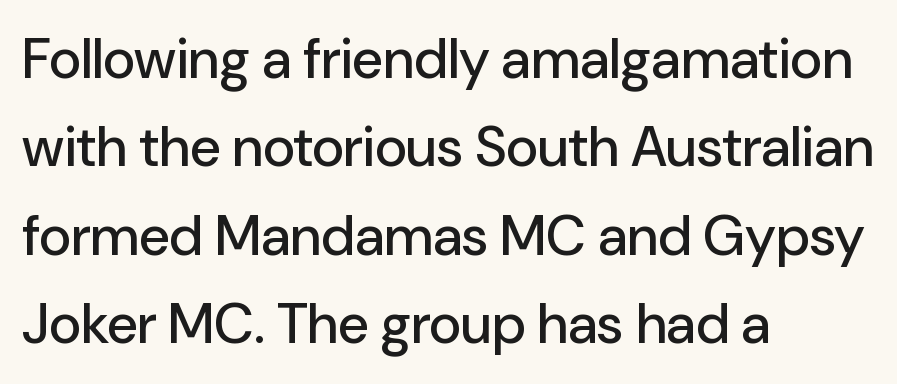
The image shows 56 px sans-serif type, upright; set left-aligned, normal line spacing (1.58x), normal letter spacing, not underlined; low stroke contrast and a medium x-height.
